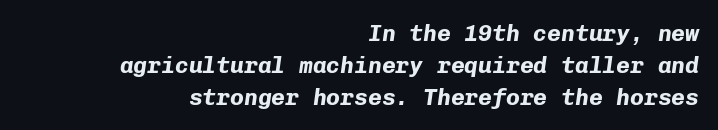
{"italic": "yes", "lean": "right", "slant_degrees": 8, "bold": "yes", "underline": "no", "align": "right", "line_spacing": "normal", "line_spacing_ratio": 1.39, "letter_spacing": "normal", "letter_spacing_em": 0.0, "glyph_px": 23}
